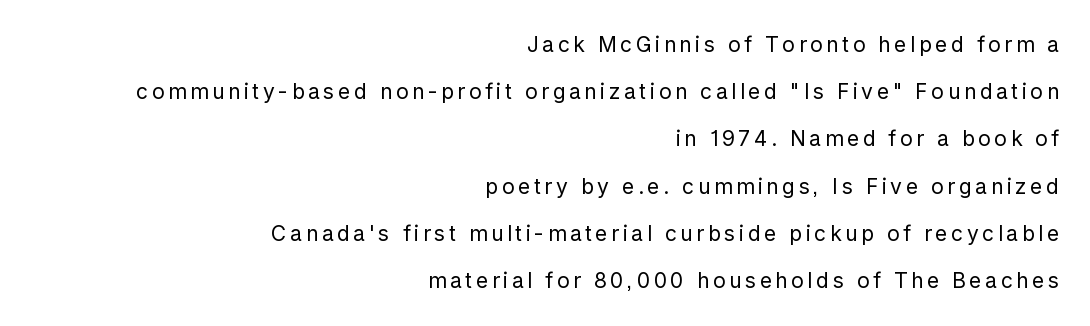
The image shows 21 px text type, upright; set right-aligned, loose line spacing (2.25x), not underlined.
